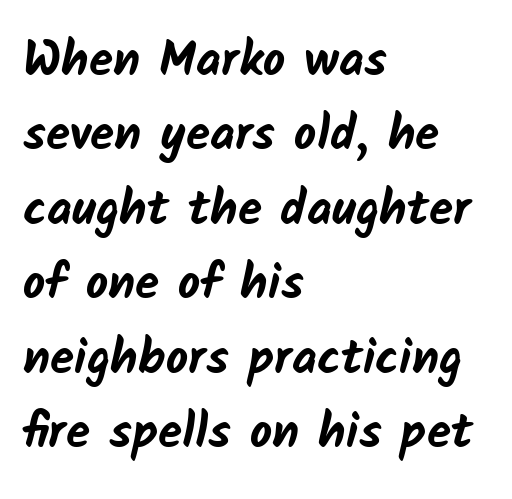
Nobody drew a line under any word here. Notice how thick the strokes are: this is what a full bold looks like. Compared with typical paragraphs, the rows here are spaced about the same. Visually the block forms a straight wall on the left and a jagged coastline on the right. Proportional: the letters do not fall into vertical columns. The rendering keeps characters at their native spacing.
